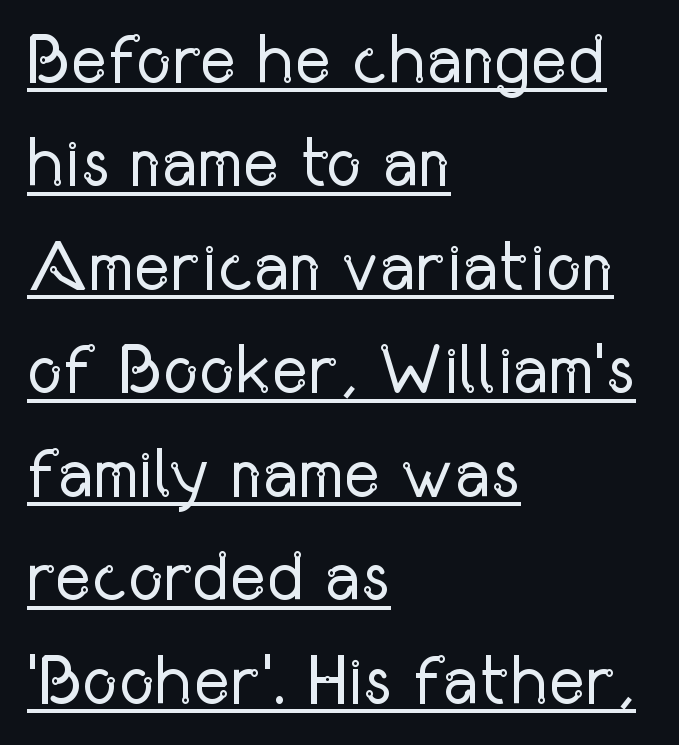
{"serif": "no", "italic": "no", "bold": "no", "weight": "regular", "width": "condensed", "stroke_contrast": "low", "x_height": "medium", "monospaced": "no", "underline": "yes", "align": "left", "line_spacing": "normal", "line_spacing_ratio": 1.5, "letter_spacing": "normal", "letter_spacing_em": 0.0, "glyph_px": 69}
